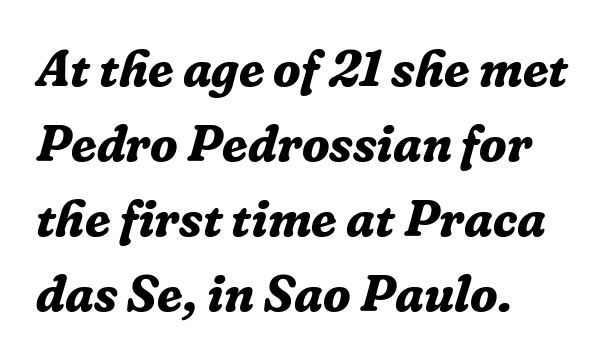
What weight is shown? A full bold with thick strokes. Casual observation: everything's shoved over to the left. To sum up the face: it has serifs. The glyphs look as if they've been sheared to an angle. The passage shown has conventional tracking throughout. Plain, unruled lines of type.
